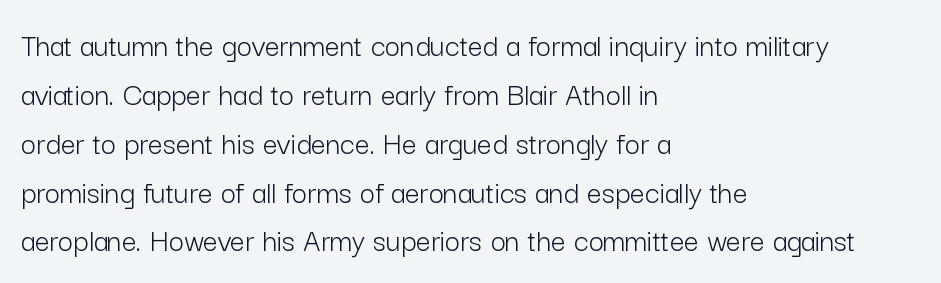
{"serif": "no", "italic": "no", "bold": "no", "weight": "light", "width": "normal", "stroke_contrast": "low", "x_height": "medium", "monospaced": "no", "underline": "no", "align": "left", "line_spacing": "normal", "line_spacing_ratio": 1.48, "letter_spacing": "normal", "letter_spacing_em": 0.0, "glyph_px": 33}
